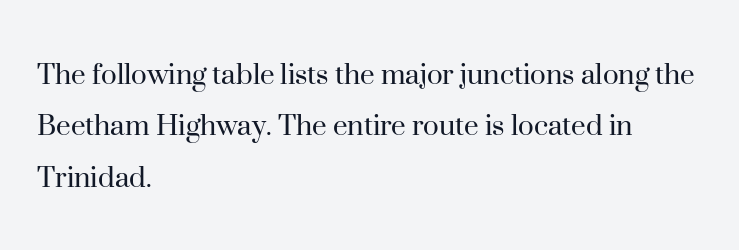
{"serif": "yes", "italic": "no", "bold": "no", "weight": "regular", "width": "normal", "stroke_contrast": "high", "x_height": "small", "monospaced": "no", "underline": "no", "align": "left", "line_spacing": "normal", "line_spacing_ratio": 1.56, "letter_spacing": "normal", "letter_spacing_em": 0.0, "glyph_px": 33}
